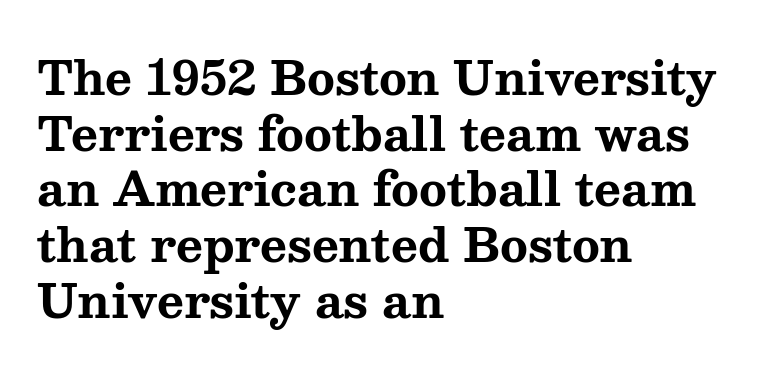
{"serif": "yes", "italic": "no", "bold": "yes", "weight": "bold", "width": "wide", "stroke_contrast": "medium", "x_height": "medium", "monospaced": "no", "underline": "no", "align": "left", "line_spacing_ratio": 1.21, "letter_spacing": "normal", "letter_spacing_em": 0.0, "glyph_px": 46}
